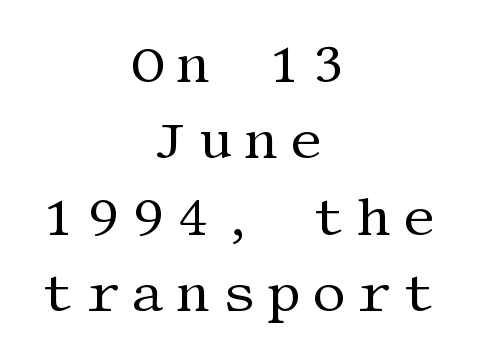
Are there feet on the stems? There are — it's a serif. Notice how descenders clear the ascenders below comfortably — that's standard leading. Words float on clear page, feet unadorned. Which margin do the lines hug? Neither — every line sits in the middle.
